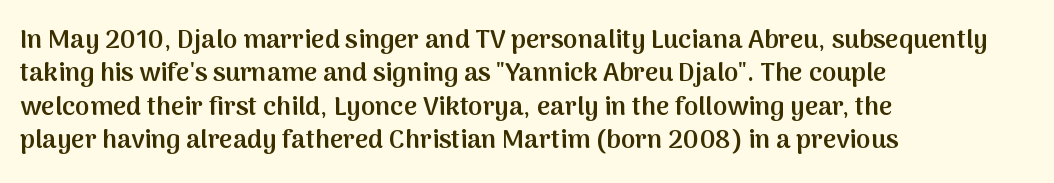
Q: Is the text bold? A: Semi-bold.
Q: Is the text italic (slanted)? A: No, it is upright.
Q: Is the text underlined? A: No.
Q: How is the paragraph aligned? A: Left-aligned.
Q: Is the spacing between letters normal or unusually wide? A: Normal.
Q: Is the spacing between lines tight, normal or loose? A: Normal.
